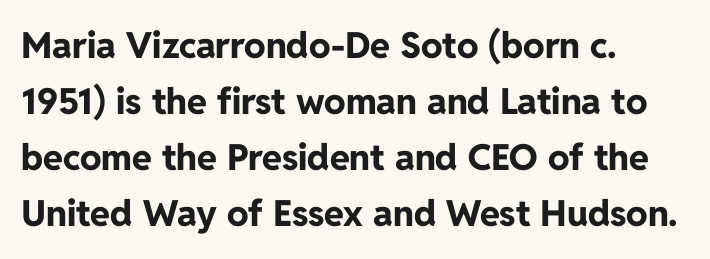
{"serif": "no", "italic": "no", "bold": "yes", "weight": "bold", "width": "normal", "stroke_contrast": "low", "x_height": "medium", "monospaced": "no", "underline": "no", "align": "left", "line_spacing": "normal", "line_spacing_ratio": 1.56, "letter_spacing": "normal", "letter_spacing_em": 0.0, "glyph_px": 36}
